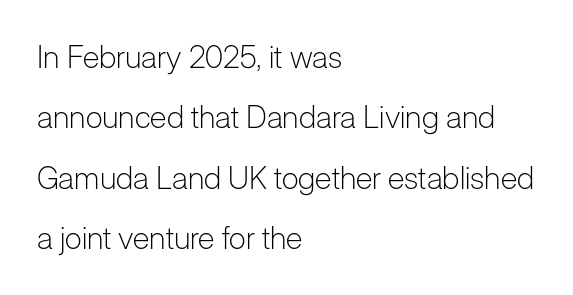
A light-to-regular cut is what we see here. This sample has the flowing, uneven cadence of proportional lettering. Posture: vertical. The passage shown is not underscored anywhere. Alignment: flush left.
